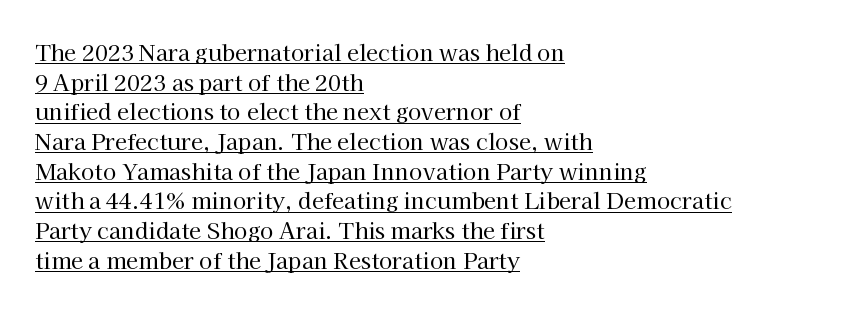
The cut favours lightness, reaching ordinary text weight at its darkest. This sample uses plain, unmodified letter spacing. This rendering uses left alignment, leaving the right contour irregular. The passage shown stacks its lines at a standard gap. Nope, not italic — everything's standing straight. A rule runs beneath these lines of type.
